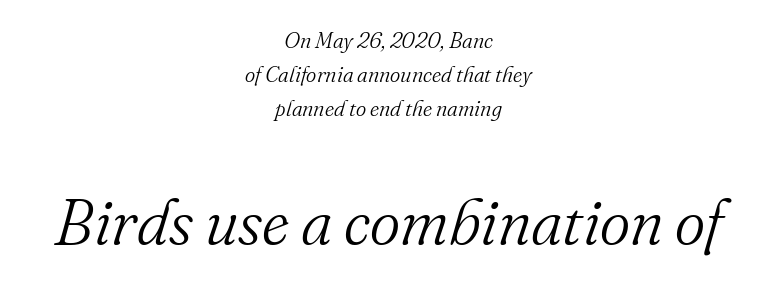
The image shows 65 px light serif type, italic (leaning right); set centered, normal line spacing (1.54x), normal letter spacing, not underlined; the second (bottom) block is 2.95x larger; medium stroke contrast and a small x-height.
